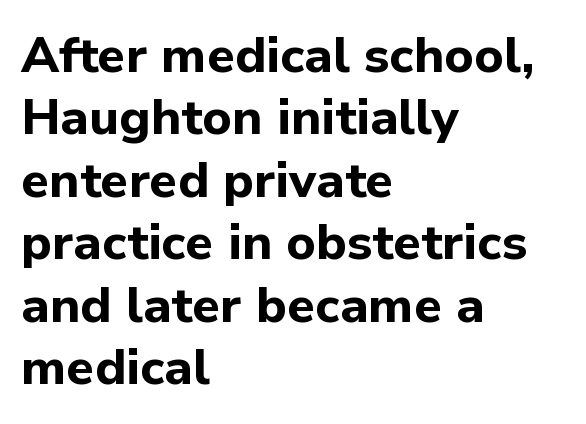
Q: Is the text bold? A: Yes.
Q: Is the text italic (slanted)? A: No, it is upright.
Q: Is the typeface a serif or a sans-serif typeface? A: Sans-serif.
Q: Is the text underlined? A: No.
Q: How is the paragraph aligned? A: Left-aligned.
Q: Is the spacing between letters normal or unusually wide? A: Normal.
Q: Is the spacing between lines tight, normal or loose? A: Normal.
Q: Width (condensed, normal, or wide)? A: Normal.
Q: Stroke contrast? A: Low.
Q: x-height? A: Medium.
Q: Monospaced? A: No.
